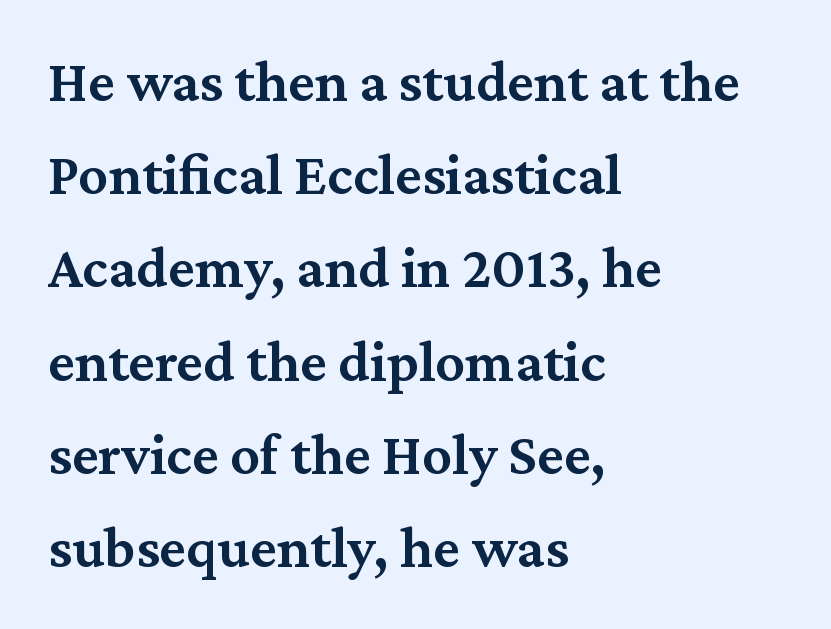
Q: Is the text bold? A: Semi-bold.
Q: Is the text italic (slanted)? A: No, it is upright.
Q: Is the typeface a serif or a sans-serif typeface? A: Serif.
Q: Is the text underlined? A: No.
Q: How is the paragraph aligned? A: Left-aligned.
Q: Is the spacing between letters normal or unusually wide? A: Normal.
Q: Is the spacing between lines tight, normal or loose? A: Normal.
Q: Width (condensed, normal, or wide)? A: Normal.
Q: Stroke contrast? A: Medium.
Q: x-height? A: Medium.
Q: Monospaced? A: No.
